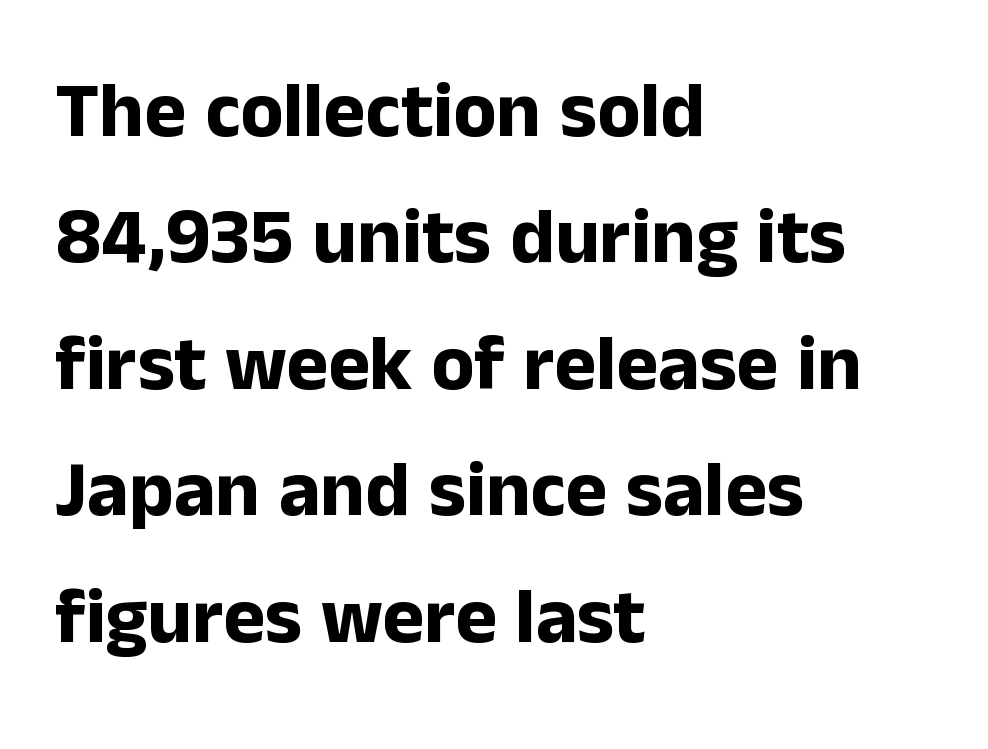
The image shows 79 px bold sans-serif type, upright; set left-aligned, normal line spacing (1.6x), normal letter spacing, not underlined; low stroke contrast and a medium x-height.
